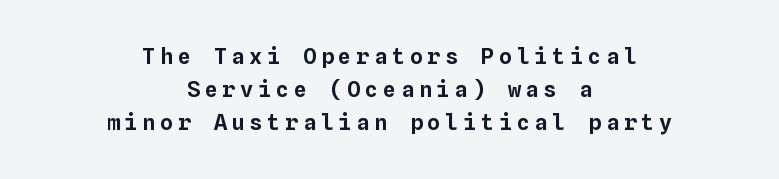
Decoration check: the copy has no underline. Rendered with straight, roman letterforms. Evenly set lines give the paragraph a standard silhouette. A typesetter would call this heavily tracked-out type. A student would call this center alignment; a typographer would say set centered.
